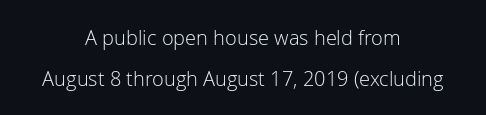
{"italic": "no", "bold": "no", "underline": "no", "align": "center", "line_spacing": "loose", "line_spacing_ratio": 2.04, "letter_spacing": "normal", "letter_spacing_em": 0.0, "glyph_px": 20}
